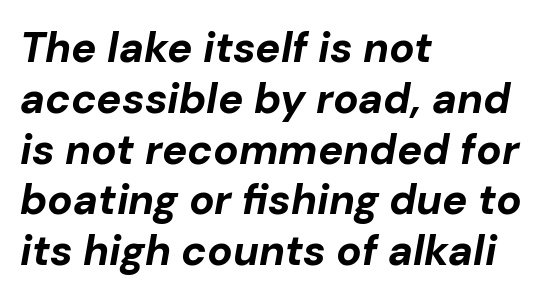
The image shows 42 px bold type, italic (leaning right); set left-aligned, line spacing 1.21x, normal letter spacing, not underlined; low stroke contrast and a medium x-height.
